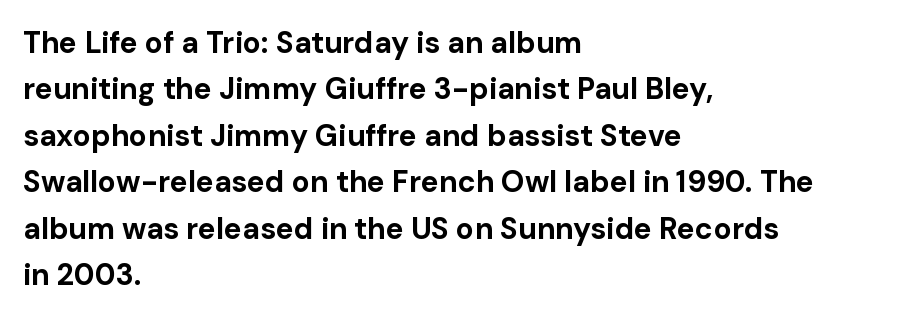
{"serif": "no", "italic": "no", "bold": "yes", "weight": "bold", "width": "normal", "stroke_contrast": "low", "x_height": "medium", "monospaced": "no", "underline": "no", "align": "left", "line_spacing": "normal", "line_spacing_ratio": 1.55, "letter_spacing": "normal", "letter_spacing_em": 0.0, "glyph_px": 30}
